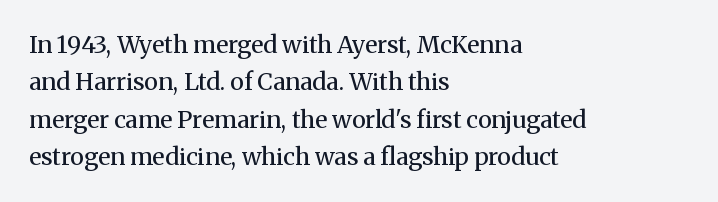
The image shows 24 px text type, upright; set left-aligned, normal line spacing (1.56x), normal letter spacing, not underlined.
